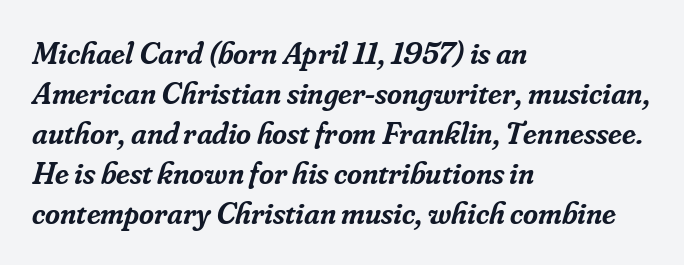
{"serif": "yes", "italic": "yes", "lean": "right", "slant_degrees": 16, "bold": "semi", "weight": "semibold", "width": "normal", "stroke_contrast": "low", "x_height": "small", "monospaced": "no", "underline": "no", "align": "left", "line_spacing": "normal", "line_spacing_ratio": 1.25, "letter_spacing": "normal", "letter_spacing_em": 0.0, "glyph_px": 32}
